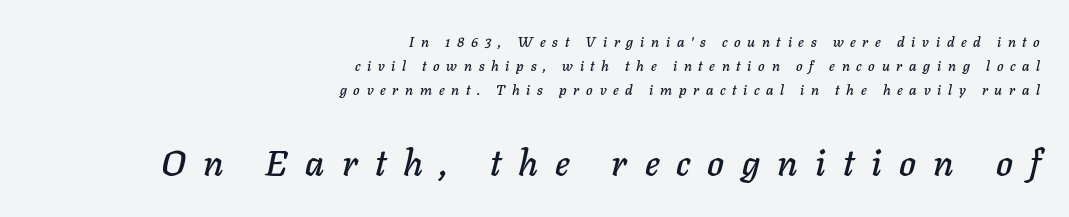
Quick note: italic. The face used here is rendered with a markedly widened letterfit. Varying glyph widths throughout — classic text-font behaviour. Where is the straight margin? On the right.
